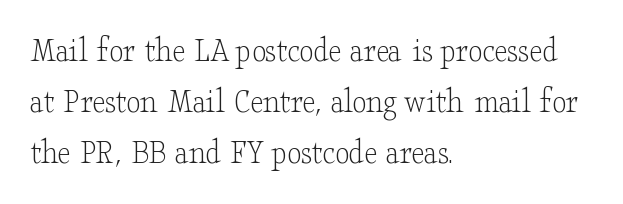
{"serif": "yes", "italic": "no", "bold": "no", "weight": "light", "width": "wide", "stroke_contrast": "low", "x_height": "small", "monospaced": "no", "underline": "no", "align": "left", "line_spacing": "normal", "line_spacing_ratio": 1.42, "letter_spacing": "normal", "letter_spacing_em": 0.0, "glyph_px": 36}
